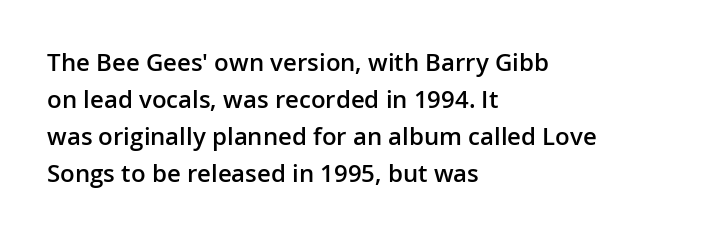
Q: Is the text bold? A: Semi-bold.
Q: Is the text italic (slanted)? A: No, it is upright.
Q: Is the text underlined? A: No.
Q: How is the paragraph aligned? A: Left-aligned.
Q: Is the spacing between letters normal or unusually wide? A: Normal.
Q: Is the spacing between lines tight, normal or loose? A: Normal.
